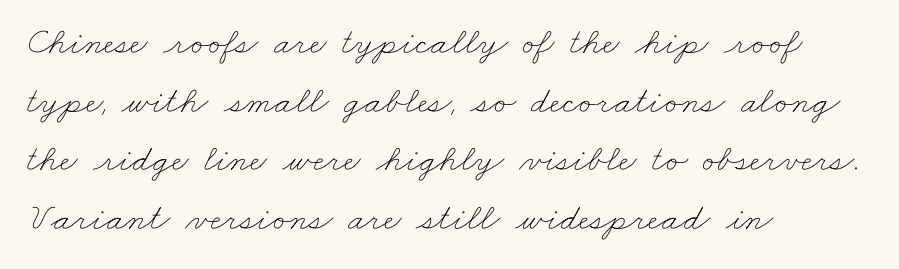
The image shows 38 px thin, wide type; set left-aligned, normal line spacing (1.54x), normal letter spacing, not underlined; low stroke contrast and a small x-height.
